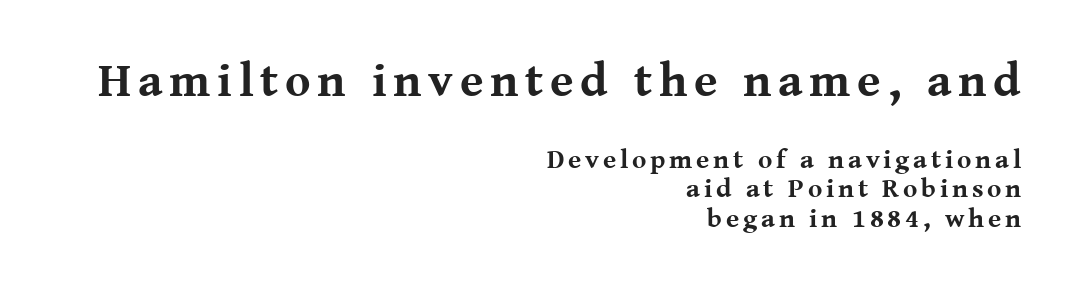
Q: Is the text bold? A: Yes.
Q: Is the text italic (slanted)? A: No, it is upright.
Q: Is the typeface a serif or a sans-serif typeface? A: Serif.
Q: Is the text underlined? A: No.
Q: How is the paragraph aligned? A: Right-aligned.
Q: Is the spacing between lines tight, normal or loose? A: Tight.
Q: Which block of text is set in a larger size, the first (top) or the second (bottom)? A: The first (top) one.
Q: Width (condensed, normal, or wide)? A: Normal.
Q: Stroke contrast? A: Medium.
Q: x-height? A: Medium.
Q: Monospaced? A: No.
